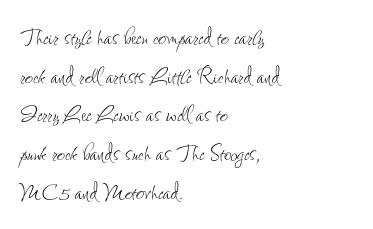
{"bold": "no", "weight": "thin", "width": "condensed", "stroke_contrast": "low", "x_height": "small", "monospaced": "no", "underline": "no", "align": "left", "line_spacing": "normal", "line_spacing_ratio": 1.38, "letter_spacing": "normal", "letter_spacing_em": 0.0, "glyph_px": 28}
